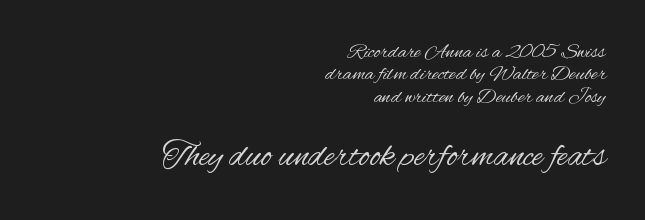
{"serif": "no", "bold": "no", "weight": "regular", "width": "condensed", "stroke_contrast": "medium", "x_height": "small", "monospaced": "no", "underline": "no", "align": "right", "line_spacing": "tight", "line_spacing_ratio": 1.06, "letter_spacing": "normal", "letter_spacing_em": 0.0, "larger_block": "second", "size_ratio": 1.71, "glyph_px": 36}
